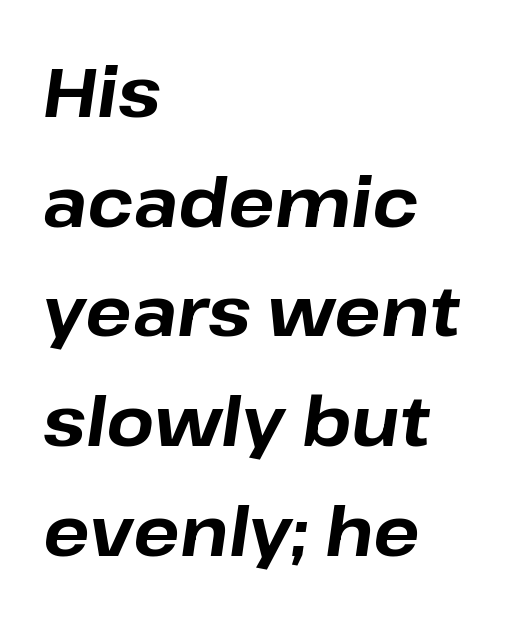
Q: Is the text bold? A: Yes.
Q: Is the text italic (slanted)? A: Yes, it leans right by about 8 degrees.
Q: Is the text underlined? A: No.
Q: How is the paragraph aligned? A: Left-aligned.
Q: Is the spacing between letters normal or unusually wide? A: Normal.
Q: Is the spacing between lines tight, normal or loose? A: Normal.
Q: Width (condensed, normal, or wide)? A: Normal.
Q: Stroke contrast? A: Low.
Q: x-height? A: Medium.
Q: Monospaced? A: No.
